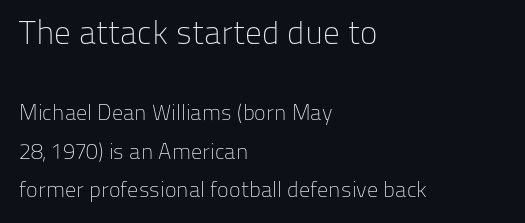
You get the large type first, then a drop to smaller type. A typesetter would call this proportional, since set widths differ per character. Any mark beneath the type? The region is blank. The typesetter chose a ragged-right arrangement here. The face used here is a sans, in the tradition of grotesques and geometrics. The strokes are not fattened; the text isn't bold.
